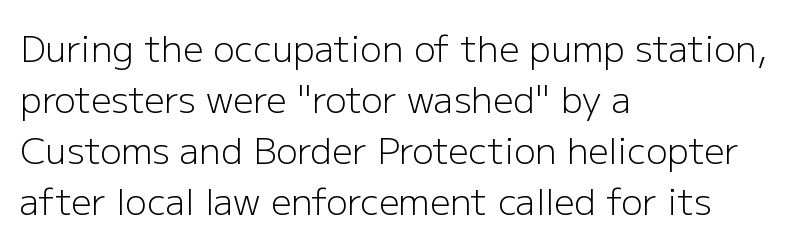
The font family rendered here belongs to the sans-serif group. The line-height multiplier appears to be the usual default. Tracking value appears to be zero — textbook default spacing. Character widths vary here, with narrow letters taking less room than wide ones. Every row of glyphs begins at an identical x-position on the left.
